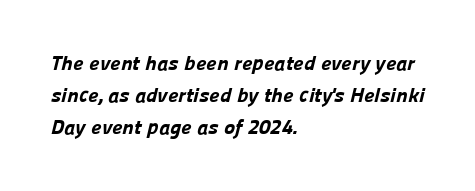
{"bold": "yes", "underline": "no", "align": "left", "line_spacing": "normal", "line_spacing_ratio": 1.53, "letter_spacing": "normal", "letter_spacing_em": 0.0, "glyph_px": 21}
